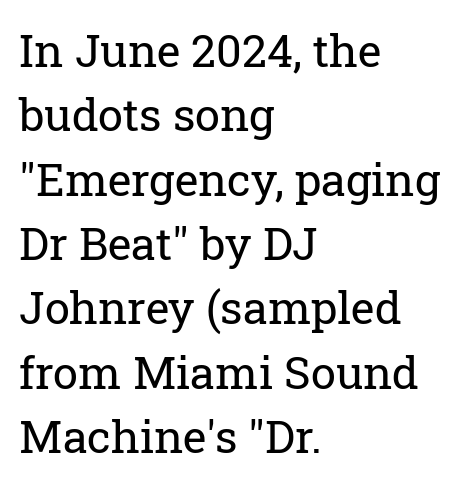
Q: Is the text bold? A: No.
Q: Is the text italic (slanted)? A: No, it is upright.
Q: Is the typeface a serif or a sans-serif typeface? A: Serif.
Q: Is the text underlined? A: No.
Q: How is the paragraph aligned? A: Left-aligned.
Q: Is the spacing between letters normal or unusually wide? A: Normal.
Q: Is the spacing between lines tight, normal or loose? A: Normal.
Q: Width (condensed, normal, or wide)? A: Normal.
Q: Stroke contrast? A: Low.
Q: x-height? A: Medium.
Q: Monospaced? A: No.
